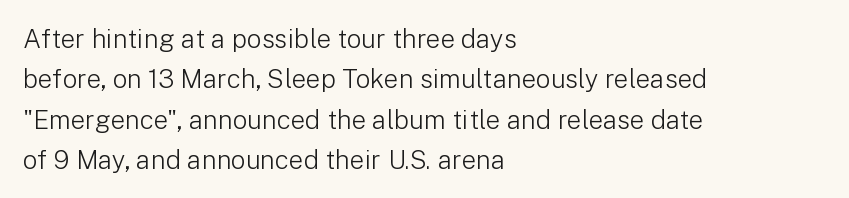
Check the space under the baseline: it is left empty. The type sits square on the baseline with zero lean. Line spacing here is normal. Casual observation: everything's shoved over to the left. Honestly, the letter spacing is just normal — you wouldn't notice it.
